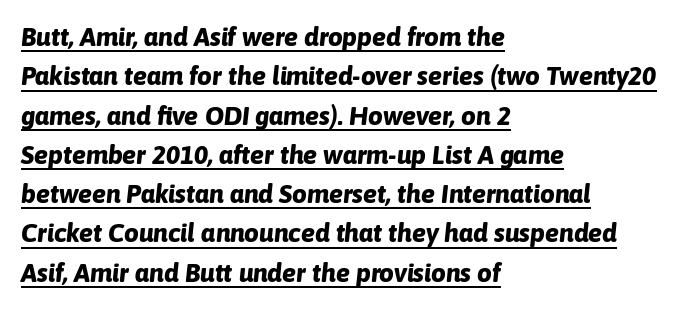
The image shows 26 px bold type, italic (leaning right); set left-aligned, normal line spacing (1.51x), normal letter spacing, underlined.
